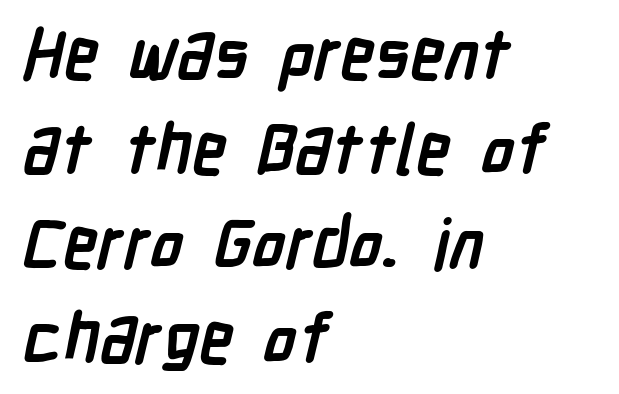
Q: Is the text bold? A: Yes.
Q: Is the typeface a serif or a sans-serif typeface? A: Sans-serif.
Q: Is the text underlined? A: No.
Q: How is the paragraph aligned? A: Left-aligned.
Q: Is the spacing between letters normal or unusually wide? A: Normal.
Q: Is the spacing between lines tight, normal or loose? A: Normal.
Q: Width (condensed, normal, or wide)? A: Condensed.
Q: Stroke contrast? A: Low.
Q: x-height? A: Medium.
Q: Monospaced? A: No.
